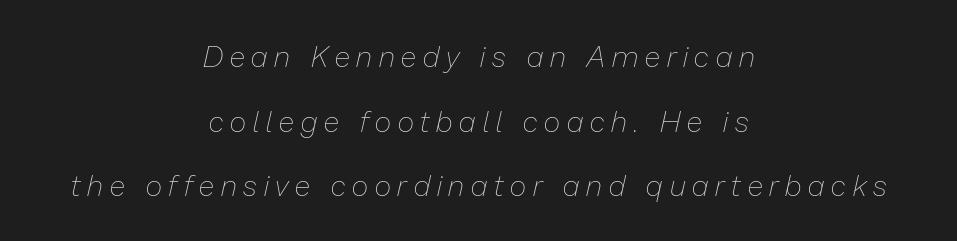
Q: Is the text bold? A: No.
Q: Is the text italic (slanted)? A: Yes, it leans right by about 13 degrees.
Q: Is the text underlined? A: No.
Q: How is the paragraph aligned? A: Centered.
Q: Is the spacing between letters normal or unusually wide? A: Unusually wide.
Q: Is the spacing between lines tight, normal or loose? A: Loose.
Q: Width (condensed, normal, or wide)? A: Normal.
Q: Stroke contrast? A: Low.
Q: x-height? A: Medium.
Q: Monospaced? A: No.
